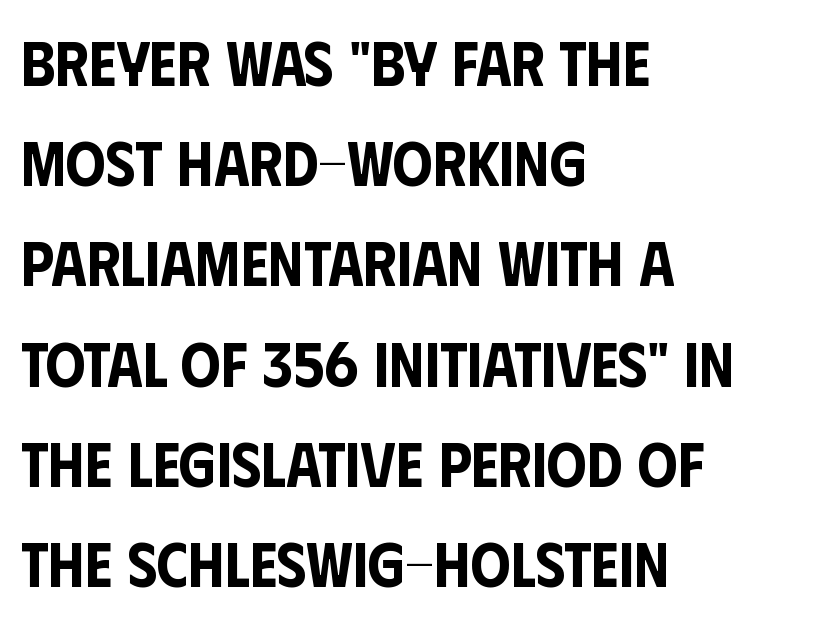
{"serif": "no", "italic": "no", "width": "condensed", "stroke_contrast": "low", "x_height": "large", "monospaced": "no", "underline": "no", "align": "left", "line_spacing": "normal", "line_spacing_ratio": 1.59, "letter_spacing": "normal", "letter_spacing_em": 0.0, "glyph_px": 63}
